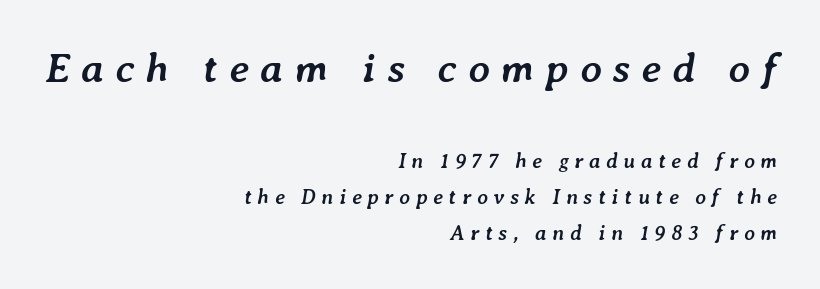
Q: Is the text bold? A: Yes.
Q: Is the text italic (slanted)? A: Yes, it leans right by about 7 degrees.
Q: Is the text underlined? A: No.
Q: How is the paragraph aligned? A: Right-aligned.
Q: Is the spacing between letters normal or unusually wide? A: Unusually wide.
Q: Which block of text is set in a larger size, the first (top) or the second (bottom)? A: The first (top) one.
Q: Width (condensed, normal, or wide)? A: Normal.
Q: Stroke contrast? A: Low.
Q: x-height? A: Medium.
Q: Monospaced? A: No.
